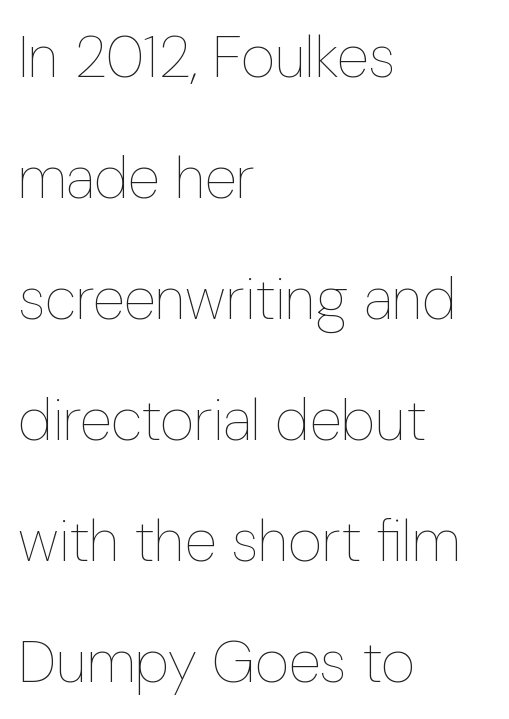
Q: Is the text bold? A: No.
Q: Is the text italic (slanted)? A: No, it is upright.
Q: Is the text underlined? A: No.
Q: How is the paragraph aligned? A: Left-aligned.
Q: Is the spacing between letters normal or unusually wide? A: Normal.
Q: Is the spacing between lines tight, normal or loose? A: Loose.
Q: Width (condensed, normal, or wide)? A: Condensed.
Q: Stroke contrast? A: Low.
Q: x-height? A: Medium.
Q: Monospaced? A: No.
